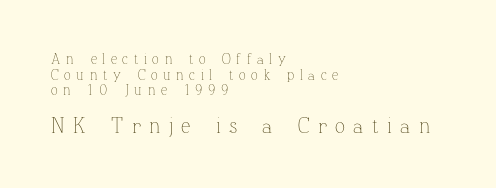
The image shows 21 px text type, upright; set left-aligned, tight line spacing (1.12x), unusually wide letter spacing (+0.4 em), not underlined; the second (bottom) block is 1.5x larger.
